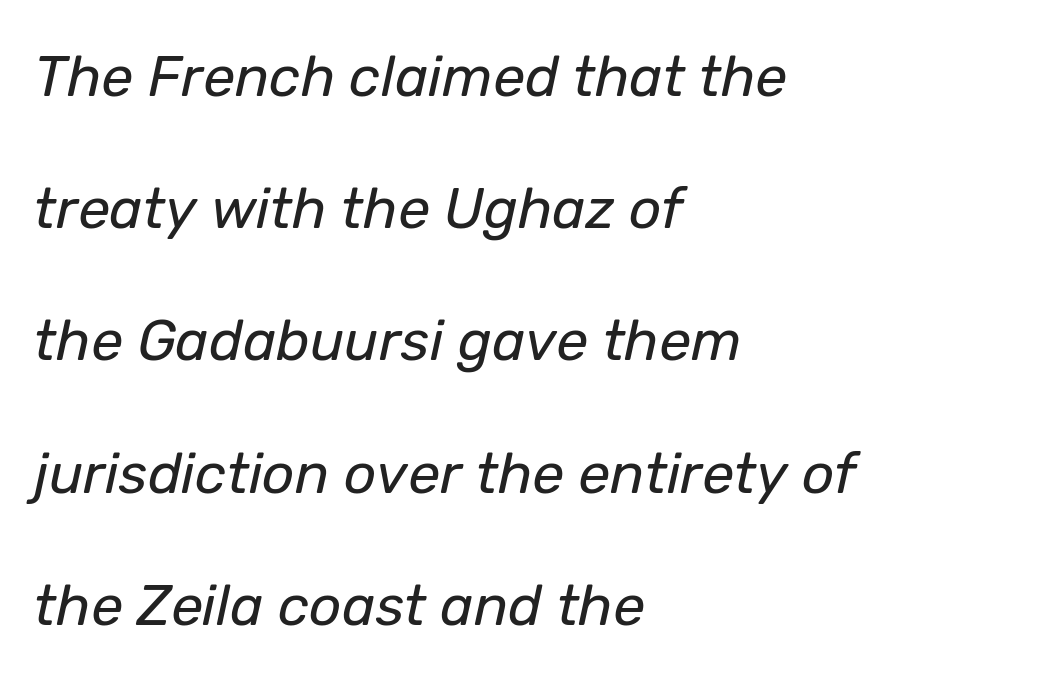
{"italic": "yes", "lean": "right", "slant_degrees": 12, "bold": "no", "weight": "regular", "width": "normal", "stroke_contrast": "low", "x_height": "medium", "monospaced": "no", "underline": "no", "align": "left", "line_spacing": "loose", "line_spacing_ratio": 2.32, "letter_spacing": "normal", "letter_spacing_em": 0.0, "glyph_px": 57}
